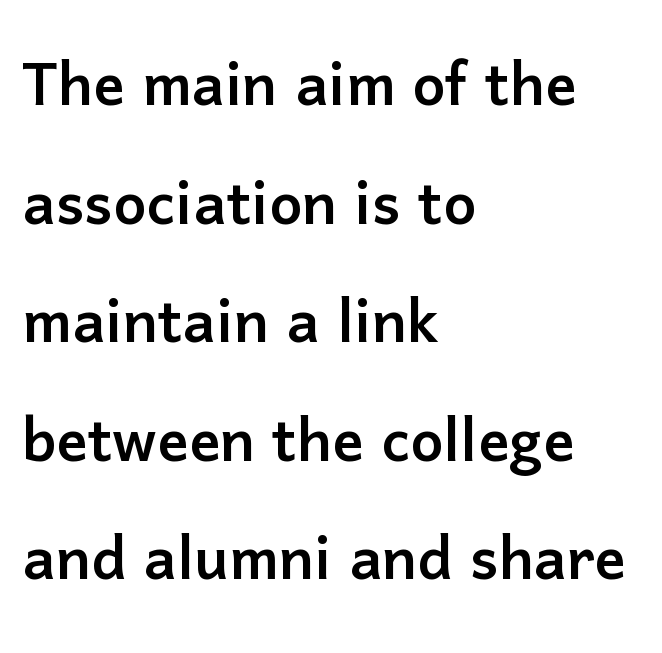
Q: Is the text italic (slanted)? A: No, it is upright.
Q: Is the typeface a serif or a sans-serif typeface? A: Sans-serif.
Q: Is the text underlined? A: No.
Q: How is the paragraph aligned? A: Left-aligned.
Q: Is the spacing between letters normal or unusually wide? A: Normal.
Q: Is the spacing between lines tight, normal or loose? A: Normal.
Q: Width (condensed, normal, or wide)? A: Normal.
Q: Stroke contrast? A: Low.
Q: x-height? A: Medium.
Q: Monospaced? A: No.
